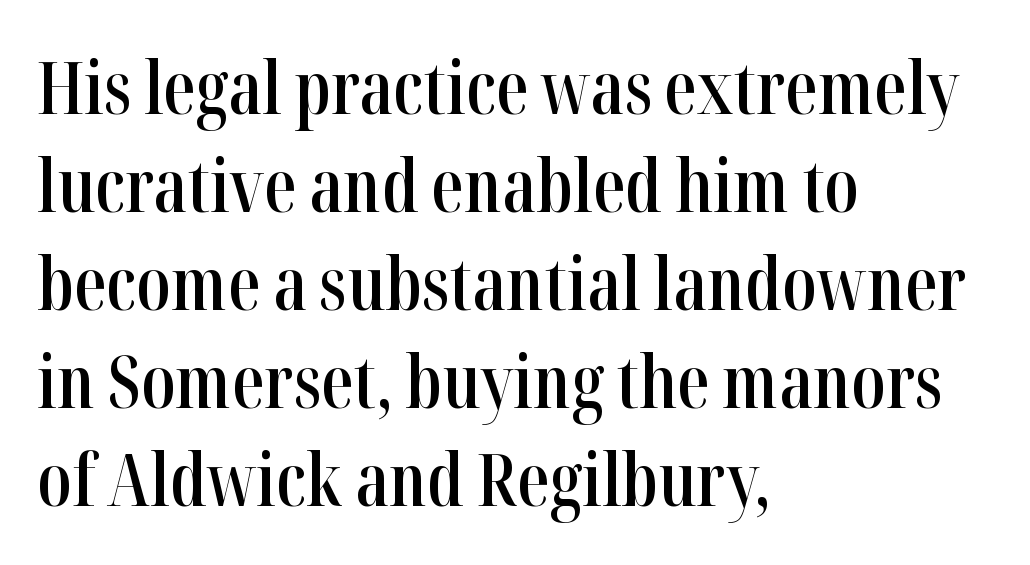
Is this a fixed-width face? No — the glyphs have proportional, varying widths. The type is set solid horizontally, with unmodified tracking. The foot of each line stays bare and open. The space between consecutive lines is moderate. Nope, not italic — everything's standing straight. One-word summary of the alignment: left.
